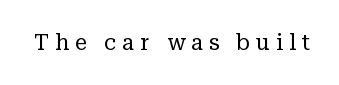
{"italic": "no", "bold": "no", "underline": "no", "letter_spacing": "wide", "letter_spacing_em": 0.27, "glyph_px": 22}
